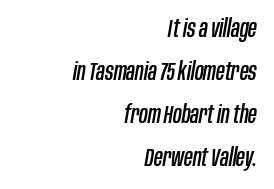
The image shows 24 px text type, italic (leaning right); set right-aligned, line spacing 1.79x, normal letter spacing, not underlined.
